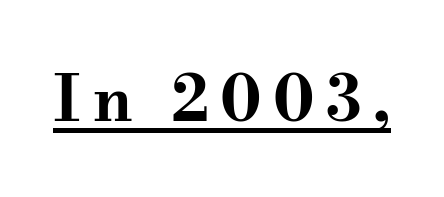
Type style note: has serifs. Note the varied advance widths — an 'i' is clearly narrower than an 'm'. This sample uses an upright cut, with every glyph sitting square on the baseline. Quick note: underline on. Heavy-handed strokes throughout: this text is bold.
